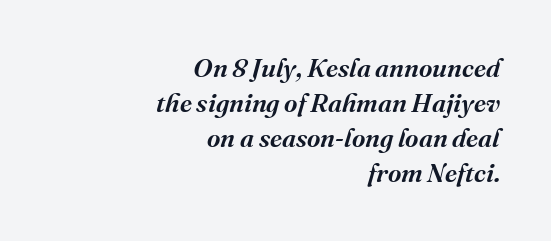
{"italic": "yes", "lean": "right", "slant_degrees": 16, "bold": "semi", "underline": "no", "align": "right", "line_spacing": "normal", "line_spacing_ratio": 1.35, "letter_spacing": "normal", "letter_spacing_em": 0.0, "glyph_px": 26}
